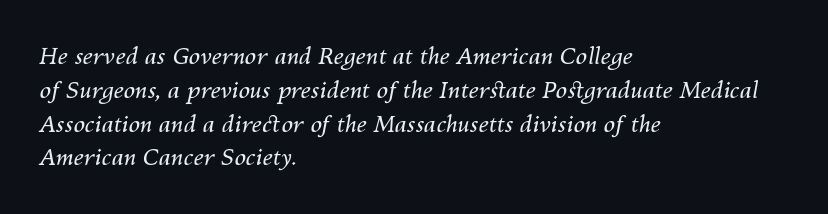
{"italic": "yes", "lean": "right", "slant_degrees": 10, "bold": "no", "underline": "no", "align": "left", "line_spacing": "normal", "line_spacing_ratio": 1.47, "letter_spacing": "normal", "letter_spacing_em": 0.0, "glyph_px": 23}
